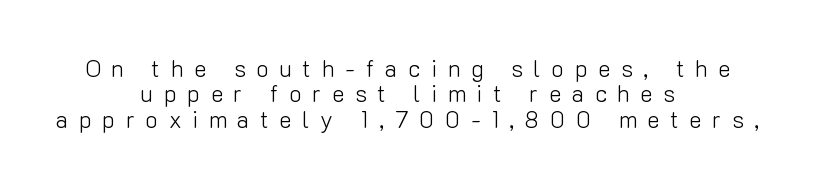
Q: Is the text bold? A: No.
Q: Is the text italic (slanted)? A: No, it is upright.
Q: Is the text underlined? A: No.
Q: How is the paragraph aligned? A: Centered.
Q: Is the spacing between letters normal or unusually wide? A: Unusually wide.
Q: Is the spacing between lines tight, normal or loose? A: Tight.
